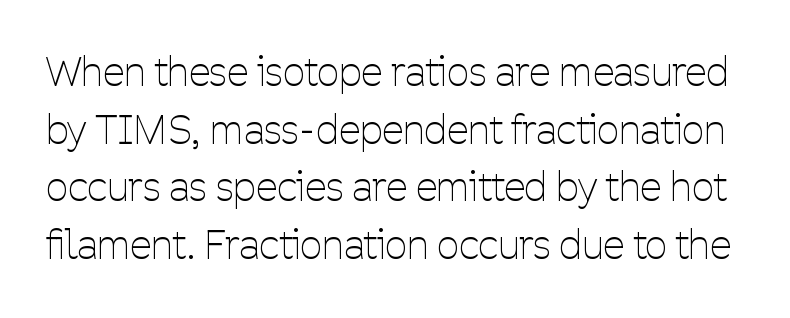
{"serif": "no", "italic": "no", "bold": "no", "weight": "thin", "width": "condensed", "stroke_contrast": "low", "x_height": "medium", "monospaced": "no", "underline": "no", "line_spacing": "normal", "line_spacing_ratio": 1.48, "letter_spacing": "normal", "letter_spacing_em": 0.0, "glyph_px": 39}
